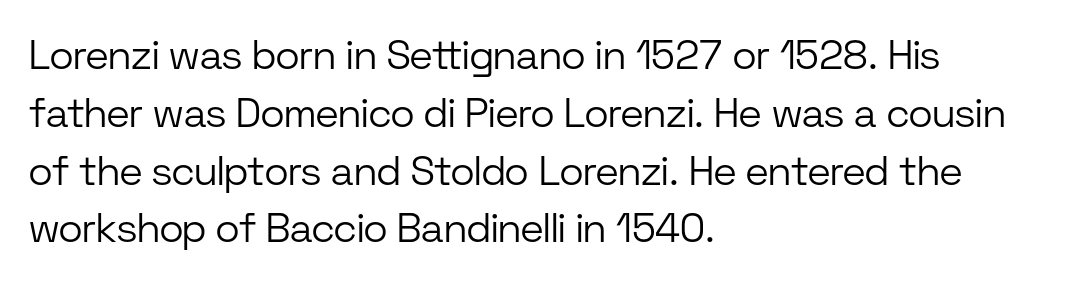
{"serif": "no", "italic": "no", "bold": "no", "weight": "light", "width": "normal", "stroke_contrast": "low", "x_height": "medium", "monospaced": "no", "underline": "no", "align": "left", "line_spacing": "normal", "line_spacing_ratio": 1.41, "letter_spacing": "normal", "letter_spacing_em": 0.0, "glyph_px": 41}
